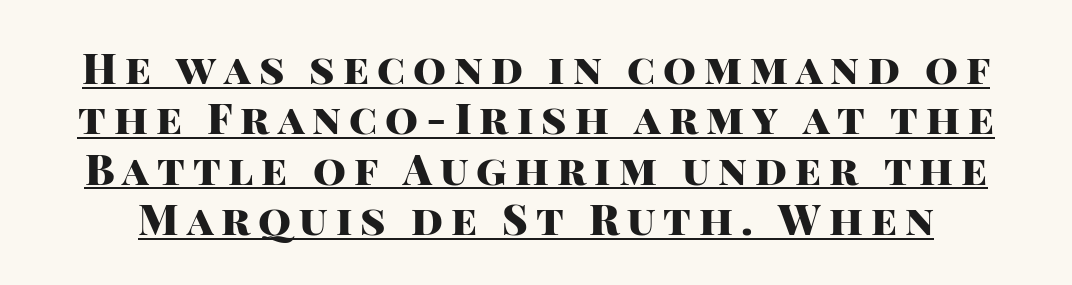
{"serif": "no", "italic": "no", "bold": "yes", "weight": "heavy", "width": "normal", "stroke_contrast": "high", "x_height": "large", "monospaced": "no", "underline": "yes", "line_spacing_ratio": 1.2, "glyph_px": 42}
